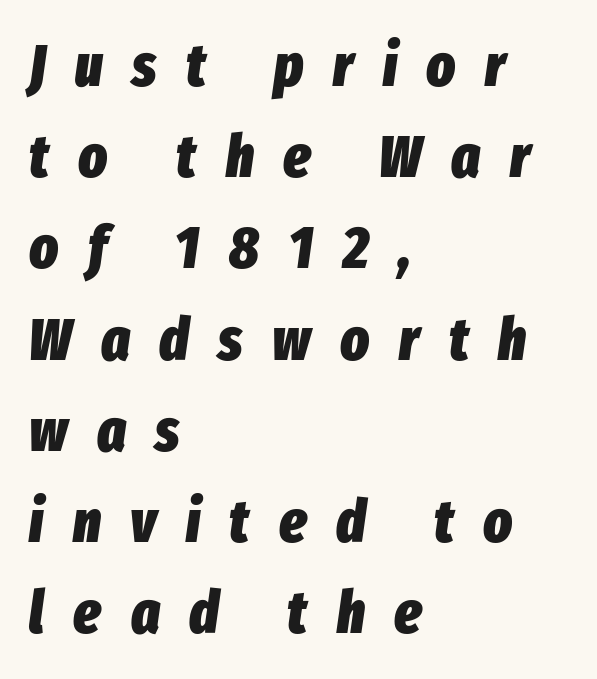
The specimen reads as italic at a glance. Decoration check: the copy has no underline. Plenty of ink on the page — the face is bold. Line starts are locked; line ends wander. Spacing verdict: proportional, widths tailored to each character.
